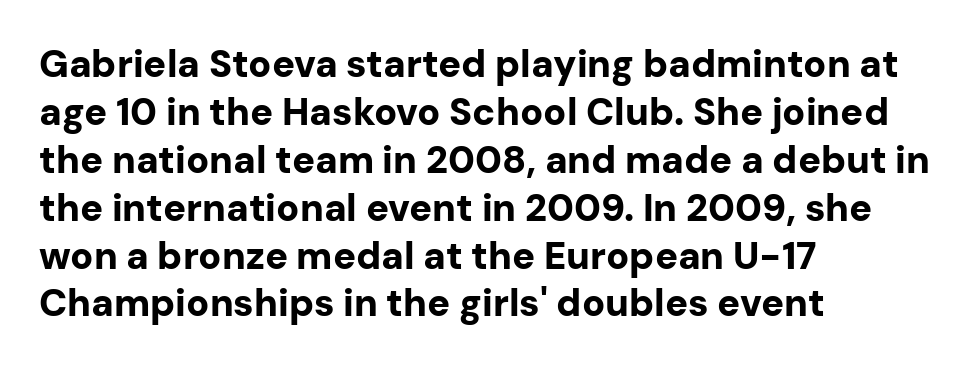
The space beneath each line is pristine and unruled. The passage shown is emphatically bold. Nope, not italic — everything's standing straight. The passage shown has conventional tracking throughout.
